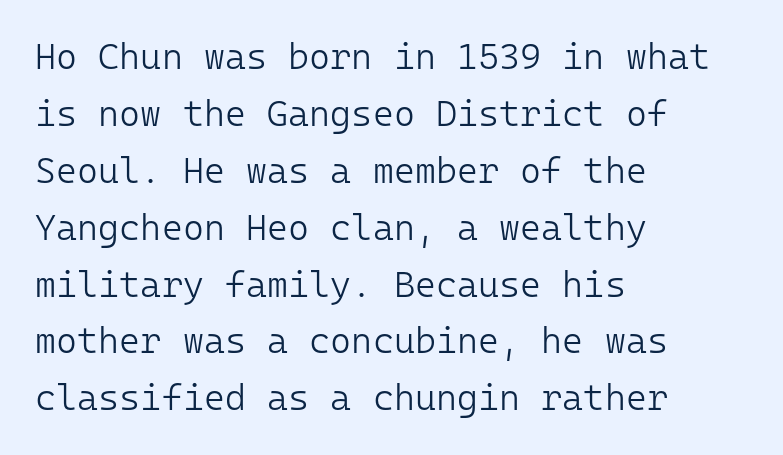
The designer left line spacing at the default. This sample has the even, mechanical cadence of fixed-width lettering. You can tell it's not italic because the verticals are truly vertical. Reading down the block, your eye returns to a fixed left position each line.
